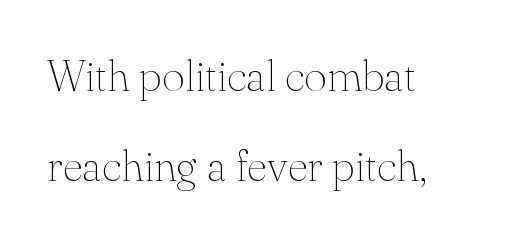
In terms of letterform style, serifs are clearly present. Any mark beneath the type? The region is blank. The passage is arranged the way most books set body copy — flush left. Style check: upright. Compared with typical body copy, the letter spacing here is the same. The rendering uses natural spacing where letterforms have individual widths.
